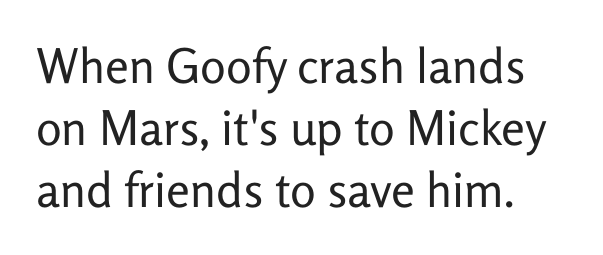
{"serif": "no", "italic": "no", "bold": "no", "weight": "regular", "width": "normal", "stroke_contrast": "low", "x_height": "medium", "monospaced": "no", "underline": "no", "line_spacing": "normal", "line_spacing_ratio": 1.29, "letter_spacing": "normal", "letter_spacing_em": 0.0, "glyph_px": 48}
